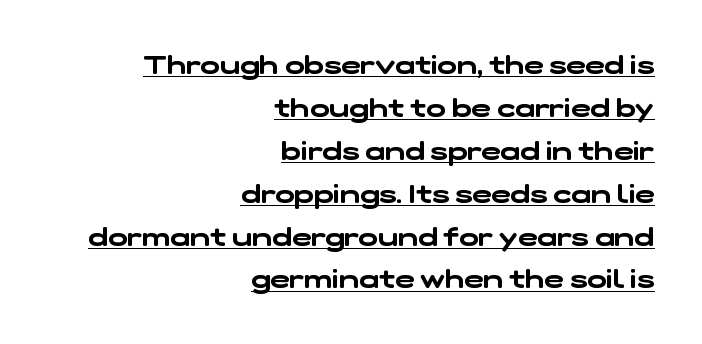
The image shows 26 px text type; set right-aligned, normal line spacing (1.65x), normal letter spacing, underlined.
